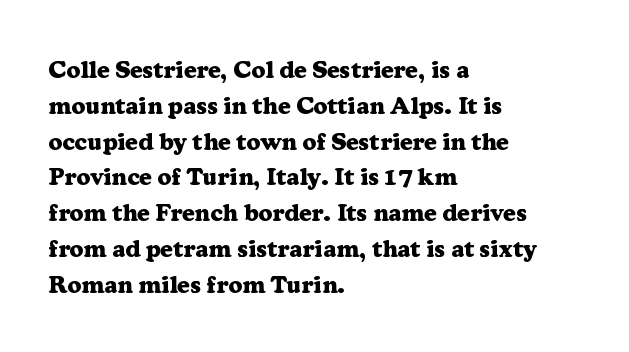
Q: Is the text bold? A: Yes.
Q: Is the text italic (slanted)? A: No, it is upright.
Q: Is the text underlined? A: No.
Q: How is the paragraph aligned? A: Left-aligned.
Q: Is the spacing between letters normal or unusually wide? A: Normal.
Q: Is the spacing between lines tight, normal or loose? A: Normal.
